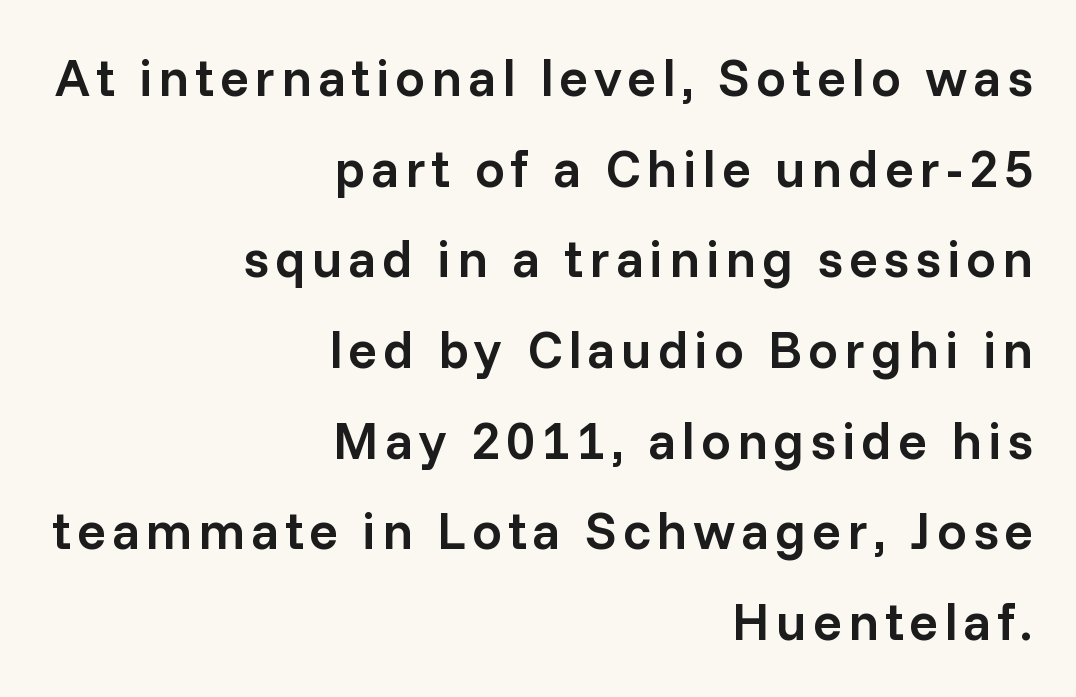
Regarding serifs, this sample does without them. Here the designer chose a conventional face with non-uniform glyph widths. The sample has been set in demibold, a notch under bold. No italicization has been applied; the sample stays upright. Words float on clear page, feet unadorned.
